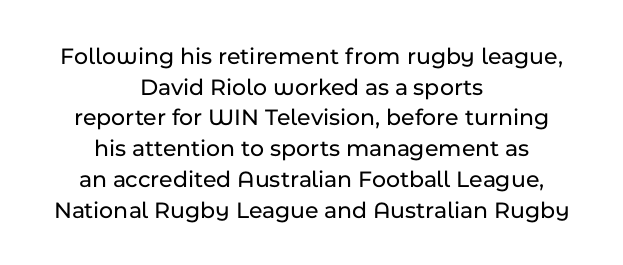
Decoration check: the copy has no underline. This is roman type, the default non-slanted kind. In terms of letterspacing, this is plain default setting. The paragraph has two soft edges and a firm central axis. Compared with typical paragraphs, the rows here are spaced about the same.
